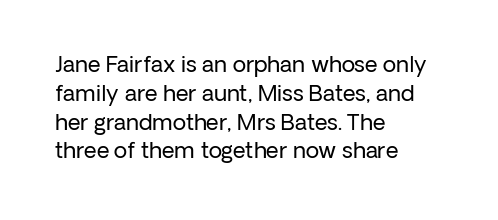
Q: Is the text bold? A: No.
Q: Is the text italic (slanted)? A: No, it is upright.
Q: Is the text underlined? A: No.
Q: How is the paragraph aligned? A: Left-aligned.
Q: Is the spacing between letters normal or unusually wide? A: Normal.
Q: Is the spacing between lines tight, normal or loose? A: Normal.
